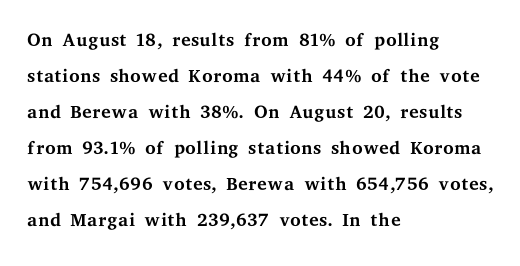
{"italic": "no", "bold": "no", "underline": "no", "align": "left", "line_spacing": "normal", "line_spacing_ratio": 1.33, "letter_spacing": "normal", "letter_spacing_em": 0.0, "glyph_px": 27}
